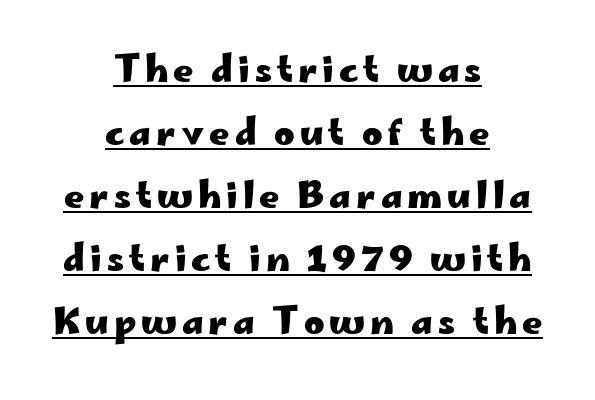
Teacher's note: observe the equal gaps on both sides — that is centered alignment. Varying glyph widths throughout — classic text-font behaviour. Strong, thick strokes mark this as bold type. Vertical strokes here are truly vertical.
